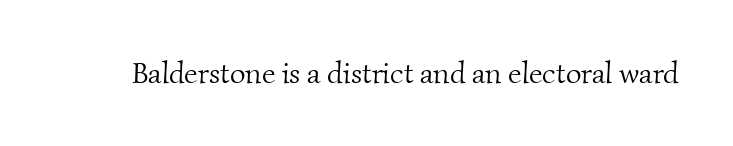
The letterforms sit shoulder to shoulder at normal distance. Examine the stroke ends and you'll spot serifs. You could not count columns in this text — the font is proportionally spaced. Descenders hang freely into open space. No letter is thick-stroked: the sample isn't bold.
